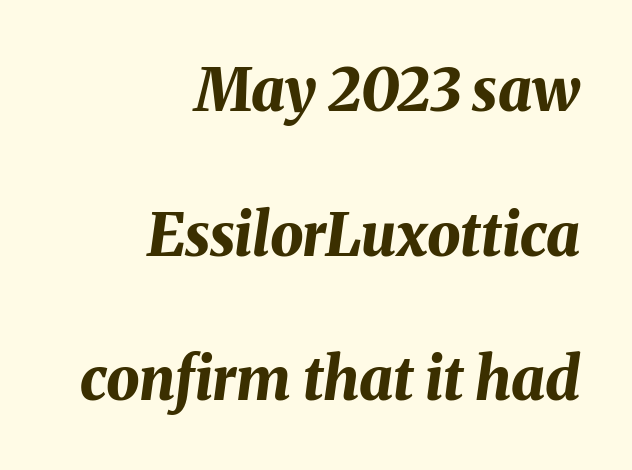
Is the type slanted? Yes — the strokes lean at a clear angle. These lines keep a tight, regular rhythm from letter to letter. The passage shown is typed in a proportional face where columns would drift. Line ends are locked; line starts wander. You could fit nearly another row in the gap between these rows.
